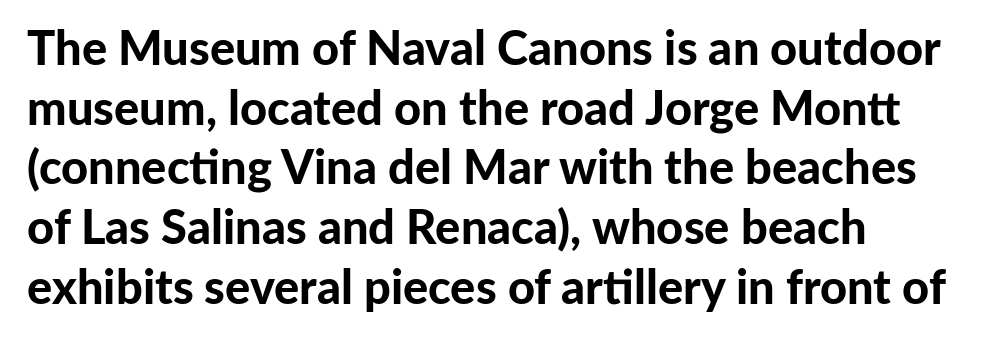
The image shows 47 px bold sans-serif type, upright; set normal line spacing (1.27x), normal letter spacing, not underlined; low stroke contrast and a medium x-height.
